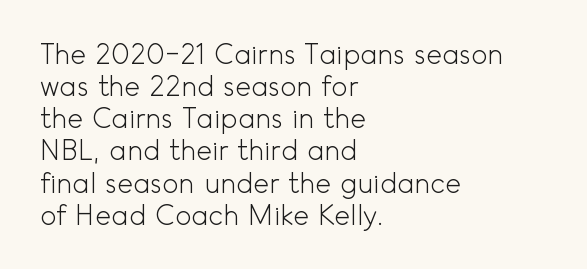
The image shows 27 px text type, upright; set left-aligned, line spacing 1.19x, normal letter spacing, not underlined.
